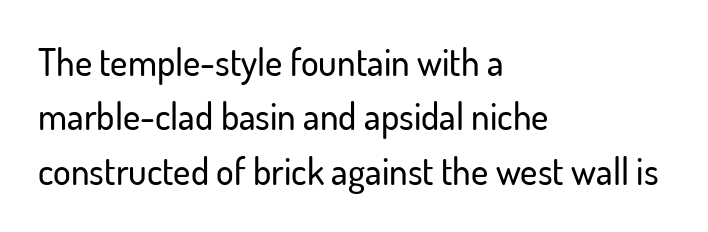
Q: Is the text italic (slanted)? A: No, it is upright.
Q: Is the typeface a serif or a sans-serif typeface? A: Sans-serif.
Q: Is the text underlined? A: No.
Q: How is the paragraph aligned? A: Left-aligned.
Q: Is the spacing between letters normal or unusually wide? A: Normal.
Q: Is the spacing between lines tight, normal or loose? A: Normal.
Q: Width (condensed, normal, or wide)? A: Normal.
Q: Stroke contrast? A: Low.
Q: x-height? A: Small.
Q: Monospaced? A: No.
